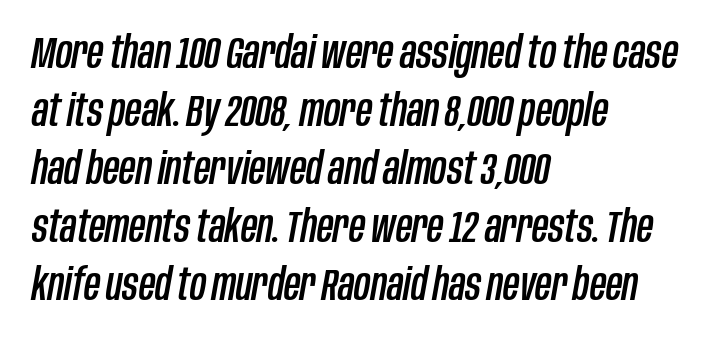
The letters are slanted; this is an italic face. Short note: letters normally spaced. In CSS terms this would be text-align: left. Each new line begins a customary step beneath the previous one. The strip under each line holds only bare page.
